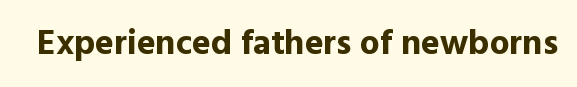
{"serif": "no", "italic": "no", "bold": "yes", "weight": "bold", "width": "normal", "x_height": "medium", "monospaced": "no", "underline": "no", "letter_spacing": "normal", "letter_spacing_em": 0.0, "glyph_px": 35}
